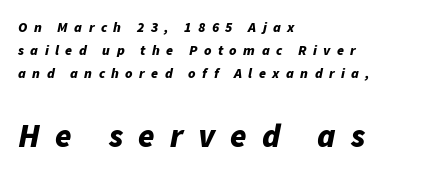
Anything drawn beneath the words? Only blank space. Successive baselines arrive at the customary interval. Think of a printed novel: that variable character pitch is what you see here. The strokes are fattened all the way to bold. Observe the lean: these are italic letterforms. The rag falls on the right side of this text block.
